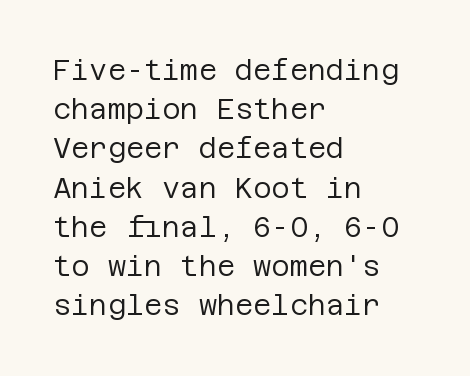
Q: Is the text bold? A: No.
Q: Is the text italic (slanted)? A: No, it is upright.
Q: Is the typeface a serif or a sans-serif typeface? A: Sans-serif.
Q: Is the text underlined? A: No.
Q: How is the paragraph aligned? A: Left-aligned.
Q: Is the spacing between letters normal or unusually wide? A: Normal.
Q: Is the spacing between lines tight, normal or loose? A: Normal.
Q: Width (condensed, normal, or wide)? A: Normal.
Q: Stroke contrast? A: Low.
Q: x-height? A: Large.
